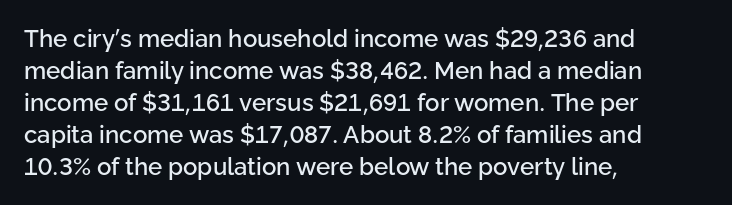
The image shows 24 px text type, upright; set left-aligned, normal line spacing (1.33x), normal letter spacing, not underlined.
